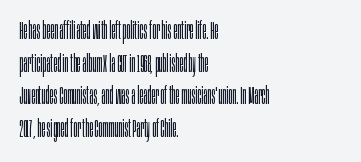
Plain, unruled lines of type. Ordinary non-slanted type is in use. Does extra space separate the letters? No, they use regular spacing. This is not heavy type; no bold has been used. These lines sit exactly where default settings would place them. Reading down the block, your eye returns to a fixed left position each line.
